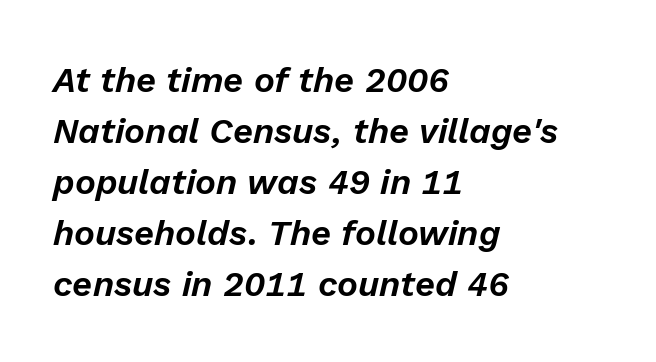
{"italic": "yes", "lean": "right", "slant_degrees": 13, "width": "normal", "stroke_contrast": "low", "x_height": "medium", "monospaced": "no", "underline": "no", "align": "left", "line_spacing": "normal", "line_spacing_ratio": 1.46, "letter_spacing": "normal", "letter_spacing_em": 0.0, "glyph_px": 35}
